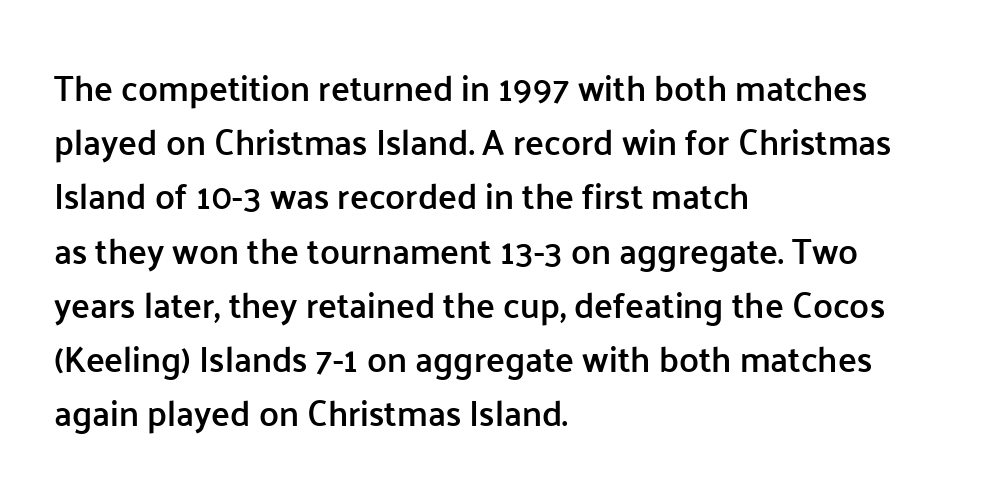
{"serif": "no", "italic": "no", "bold": "semi", "weight": "semibold", "width": "normal", "stroke_contrast": "low", "x_height": "medium", "monospaced": "no", "underline": "no", "align": "left", "line_spacing": "normal", "line_spacing_ratio": 1.55, "letter_spacing": "normal", "letter_spacing_em": 0.0, "glyph_px": 35}
